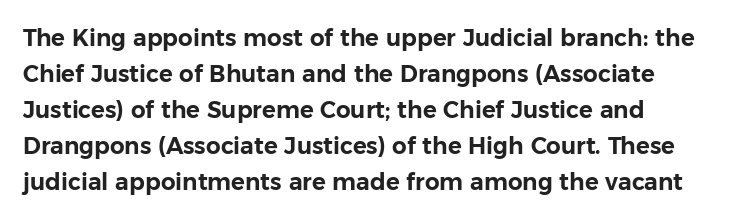
Q: Is the text italic (slanted)? A: No, it is upright.
Q: Is the text underlined? A: No.
Q: How is the paragraph aligned? A: Left-aligned.
Q: Is the spacing between letters normal or unusually wide? A: Normal.
Q: Is the spacing between lines tight, normal or loose? A: Normal.
